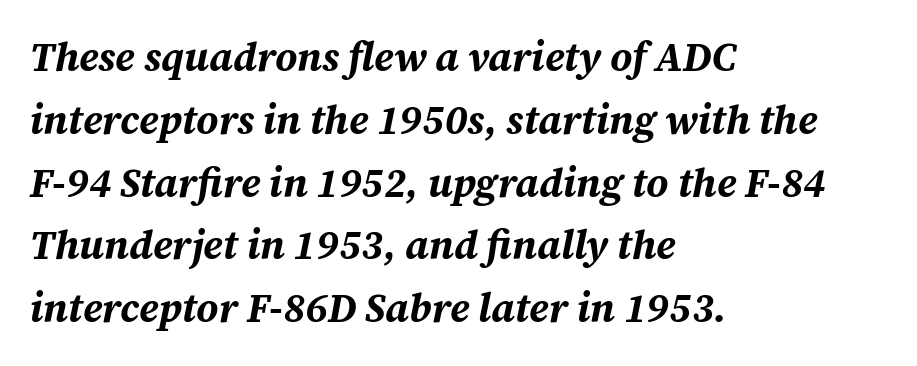
Q: Is the text bold? A: Yes.
Q: Is the text italic (slanted)? A: Yes, it leans right by about 12 degrees.
Q: Is the text underlined? A: No.
Q: How is the paragraph aligned? A: Left-aligned.
Q: Is the spacing between letters normal or unusually wide? A: Normal.
Q: Is the spacing between lines tight, normal or loose? A: Normal.
Q: Width (condensed, normal, or wide)? A: Normal.
Q: Stroke contrast? A: Medium.
Q: x-height? A: Medium.
Q: Monospaced? A: No.
